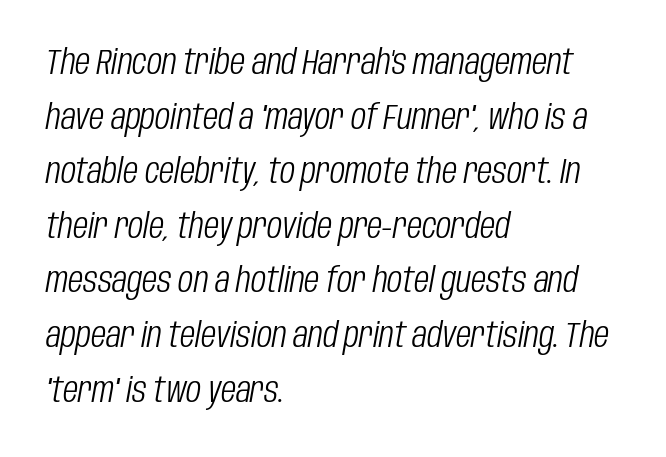
The image shows 35 px light, condensed type, italic (leaning right); set left-aligned, normal line spacing (1.56x), normal letter spacing, not underlined; low stroke contrast and a large x-height.
